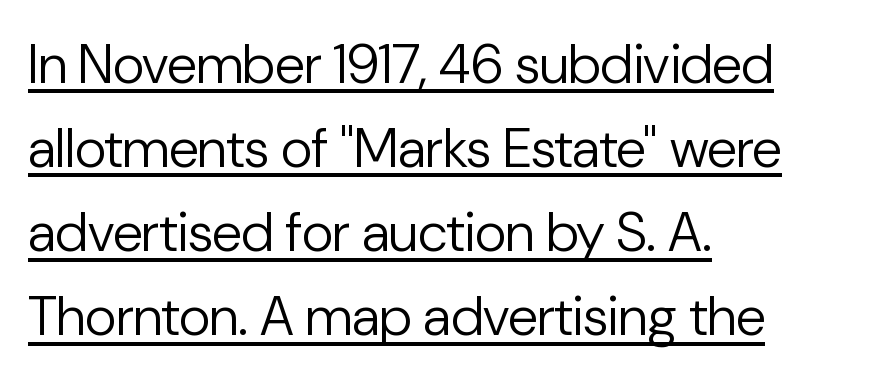
Q: Is the text bold? A: No.
Q: Is the text italic (slanted)? A: No, it is upright.
Q: Is the typeface a serif or a sans-serif typeface? A: Sans-serif.
Q: Is the text underlined? A: Yes.
Q: How is the paragraph aligned? A: Left-aligned.
Q: Is the spacing between letters normal or unusually wide? A: Normal.
Q: Is the spacing between lines tight, normal or loose? A: Normal.
Q: Width (condensed, normal, or wide)? A: Normal.
Q: Stroke contrast? A: Low.
Q: x-height? A: Medium.
Q: Monospaced? A: No.
